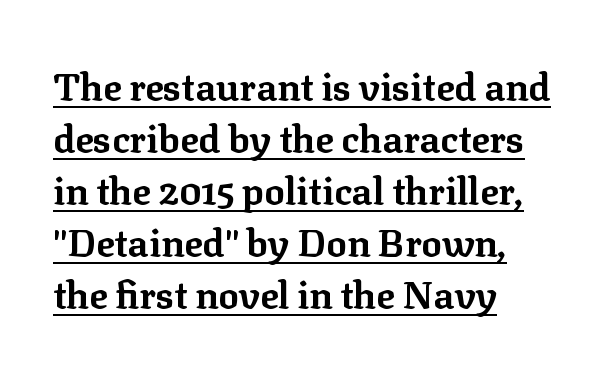
{"serif": "yes", "italic": "no", "bold": "yes", "weight": "bold", "width": "normal", "stroke_contrast": "low", "x_height": "medium", "monospaced": "no", "underline": "yes", "align": "left", "line_spacing": "normal", "line_spacing_ratio": 1.37, "letter_spacing": "normal", "letter_spacing_em": 0.0, "glyph_px": 38}
